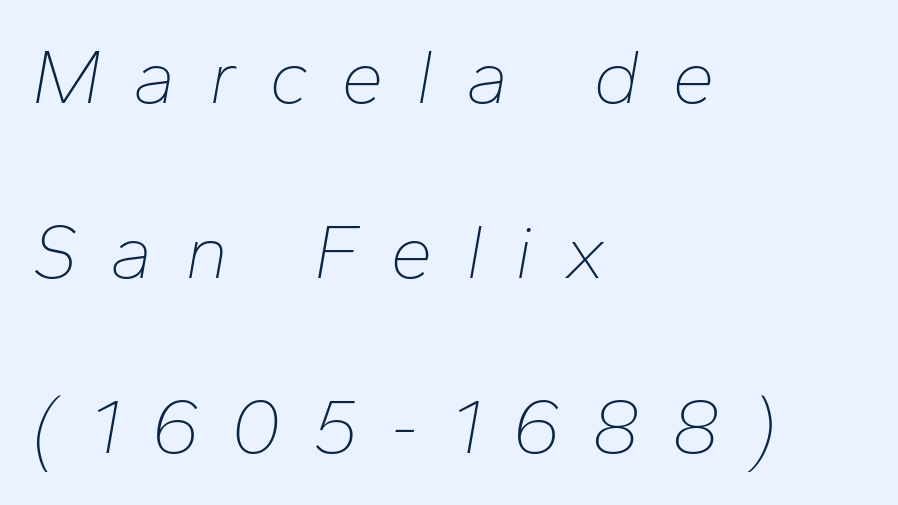
The image shows 77 px thin type, italic (leaning right); set left-aligned, loose line spacing (2.27x), unusually wide letter spacing (+0.42 em), not underlined; low stroke contrast and a medium x-height.
